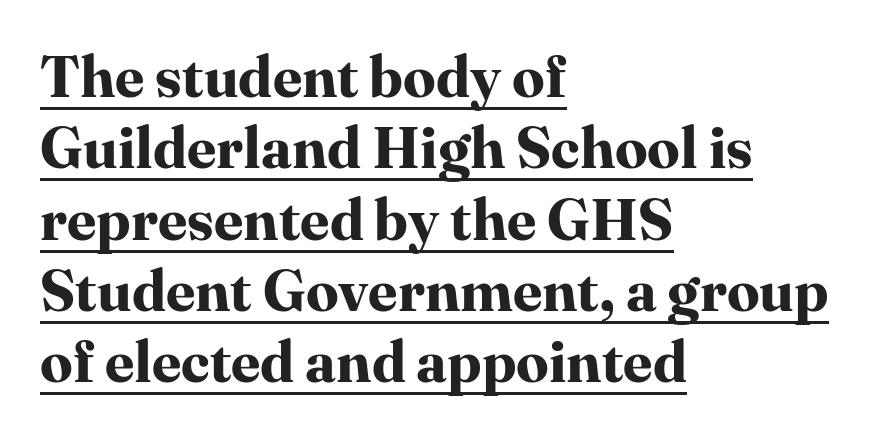
Q: Is the text bold? A: Yes.
Q: Is the text italic (slanted)? A: No, it is upright.
Q: Is the typeface a serif or a sans-serif typeface? A: Serif.
Q: Is the text underlined? A: Yes.
Q: How is the paragraph aligned? A: Left-aligned.
Q: Is the spacing between letters normal or unusually wide? A: Normal.
Q: Width (condensed, normal, or wide)? A: Normal.
Q: Stroke contrast? A: High.
Q: x-height? A: Medium.
Q: Monospaced? A: No.
